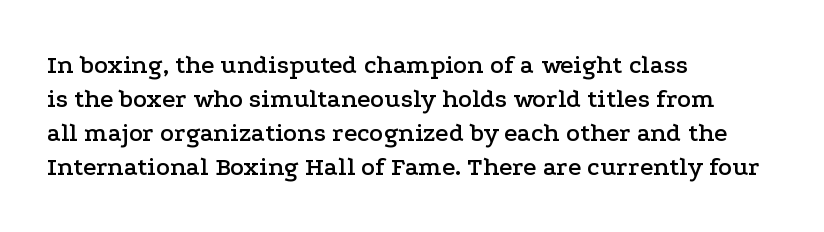
{"italic": "no", "underline": "no", "align": "left", "line_spacing": "normal", "line_spacing_ratio": 1.31, "letter_spacing": "normal", "letter_spacing_em": 0.0, "glyph_px": 26}
